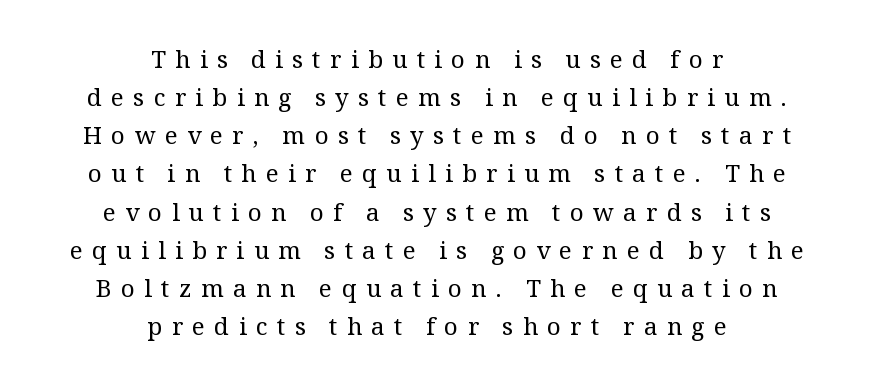
{"italic": "no", "bold": "no", "underline": "no", "align": "center", "line_spacing": "normal", "line_spacing_ratio": 1.59, "letter_spacing": "wide", "letter_spacing_em": 0.39, "glyph_px": 24}
